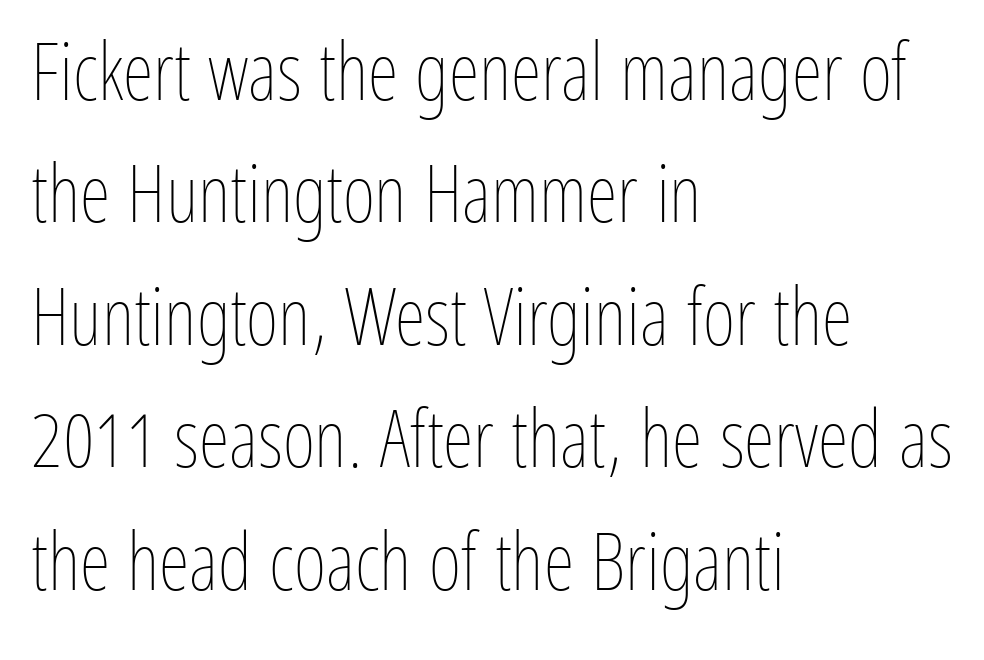
Q: Is the text bold? A: No.
Q: Is the text italic (slanted)? A: No, it is upright.
Q: Is the text underlined? A: No.
Q: How is the paragraph aligned? A: Left-aligned.
Q: Is the spacing between letters normal or unusually wide? A: Normal.
Q: Is the spacing between lines tight, normal or loose? A: Normal.
Q: Width (condensed, normal, or wide)? A: Condensed.
Q: Stroke contrast? A: Low.
Q: x-height? A: Medium.
Q: Monospaced? A: No.
